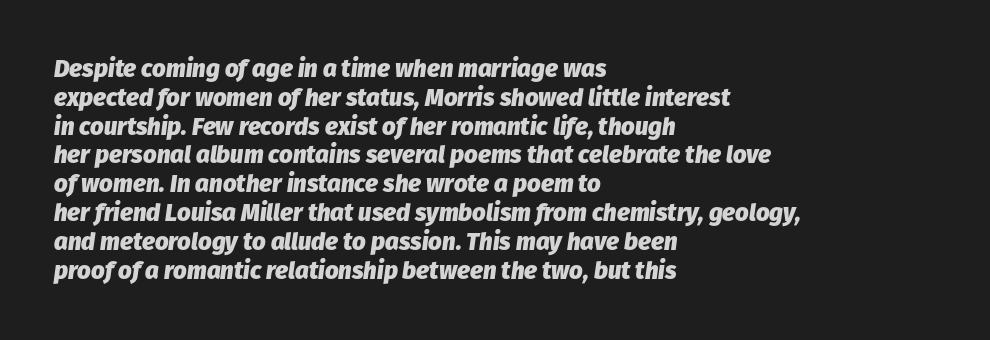
The image shows 24 px bold type, italic (leaning right); set left-aligned, line spacing 1.2x, normal letter spacing, not underlined.
